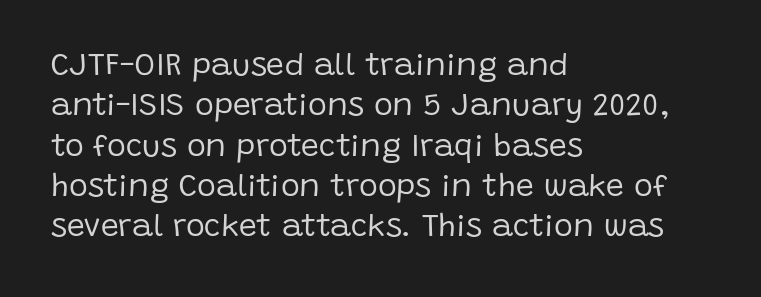
{"serif": "no", "italic": "no", "bold": "no", "weight": "regular", "width": "normal", "stroke_contrast": "low", "x_height": "large", "monospaced": "no", "underline": "no", "align": "left", "line_spacing": "normal", "line_spacing_ratio": 1.26, "letter_spacing": "normal", "letter_spacing_em": 0.0, "glyph_px": 32}
